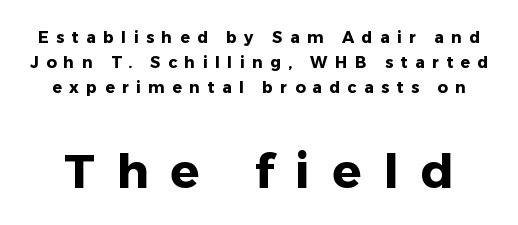
A student would notice the bottom passage is typeset larger than what precedes it. A typesetter would call this proportional, since set widths differ per character. Rendered with straight, roman letterforms. These lines are composed in type without serifs. Students, observe: this is what conventionally led text looks like. Caption: bold face, heavy strokes.
